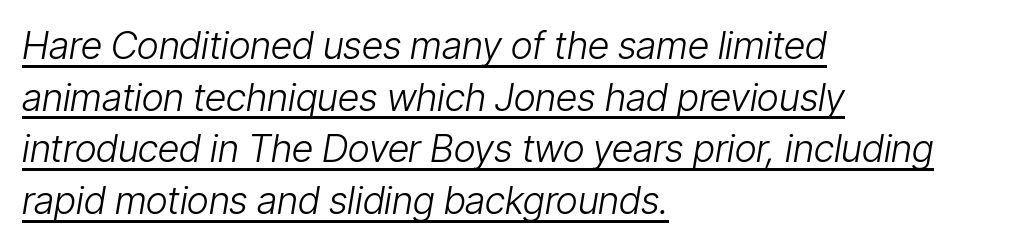
The image shows 38 px light, condensed type, italic (leaning right); set left-aligned, normal line spacing (1.36x), normal letter spacing, underlined; low stroke contrast and a medium x-height.
